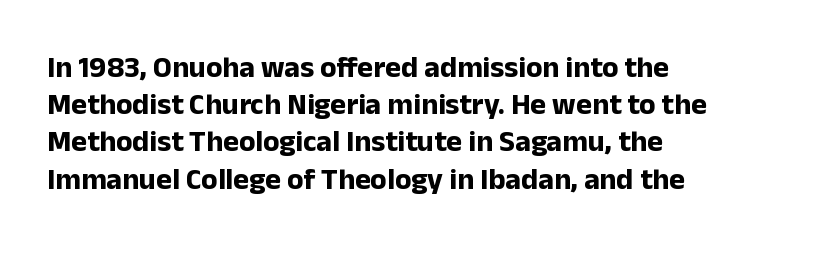
The image shows 30 px bold sans-serif type, upright; set left-aligned, line spacing 1.24x, normal letter spacing, not underlined; low stroke contrast and a medium x-height.
